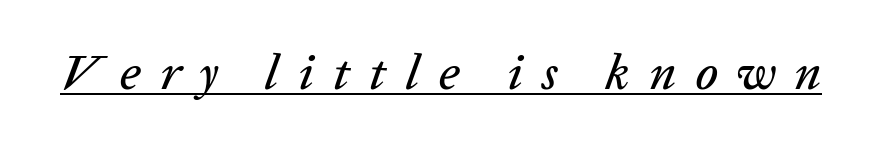
{"italic": "yes", "lean": "right", "slant_degrees": 20, "width": "normal", "stroke_contrast": "low", "x_height": "medium", "monospaced": "no", "underline": "yes", "letter_spacing": "wide", "letter_spacing_em": 0.38, "glyph_px": 50}
